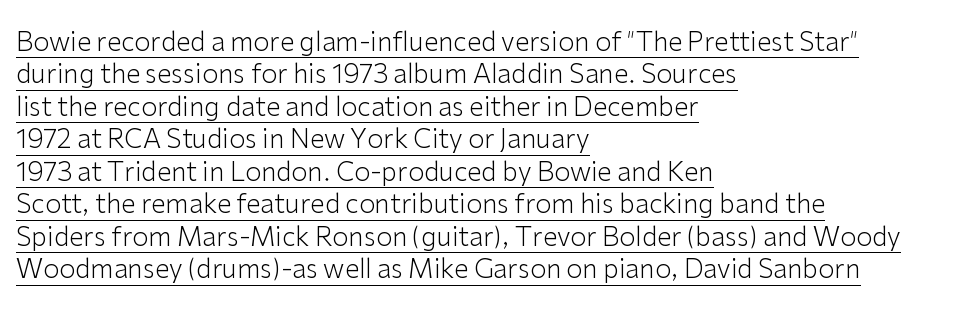
A student would call this left alignment; a typographer would say flush left, rag right. The type sits square on the baseline with zero lean. What's the leading like? Ordinary, nothing unusual. The font sits on the lighter half of the weight spectrum, regular included.
